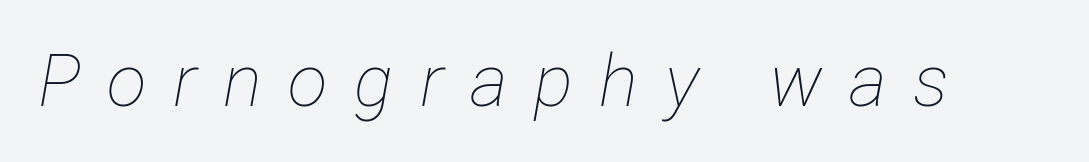
Q: Is the text bold? A: No.
Q: Is the text italic (slanted)? A: Yes, it leans right by about 12 degrees.
Q: Is the text underlined? A: No.
Q: Is the spacing between letters normal or unusually wide? A: Unusually wide.
Q: Width (condensed, normal, or wide)? A: Condensed.
Q: Stroke contrast? A: Low.
Q: x-height? A: Medium.
Q: Monospaced? A: No.
